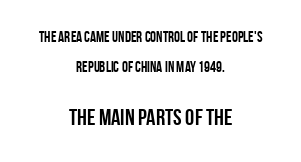
The image shows 23 px bold type, upright; set centered, loose line spacing (1.97x), normal letter spacing, not underlined; the second (bottom) block is 1.53x larger.
